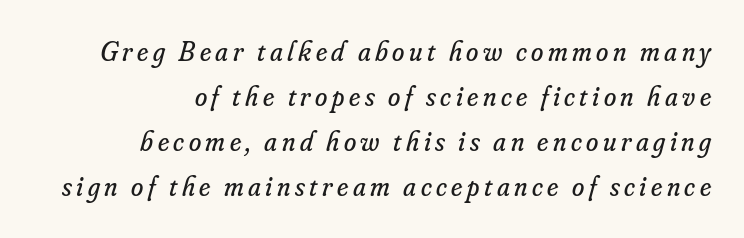
Notice how the passage keeps a crisp vertical edge on the right only. This rendering employs a face with finishing strokes, i.e., a serif. Varying glyph widths throughout — classic text-font behaviour. The space directly below the letters is spotless. A typesetter would mark this as italic. Leading matches the norm, producing a regular column.
